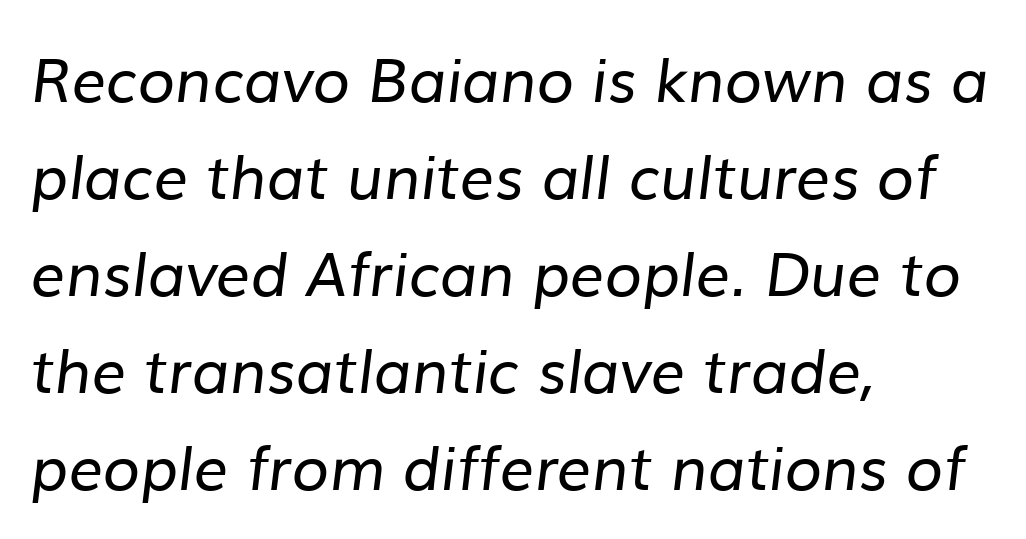
Q: Is the text bold? A: No.
Q: Is the typeface a serif or a sans-serif typeface? A: Sans-serif.
Q: Is the text underlined? A: No.
Q: How is the paragraph aligned? A: Left-aligned.
Q: Is the spacing between letters normal or unusually wide? A: Normal.
Q: Is the spacing between lines tight, normal or loose? A: Normal.
Q: Width (condensed, normal, or wide)? A: Normal.
Q: Stroke contrast? A: Low.
Q: x-height? A: Medium.
Q: Monospaced? A: No.
